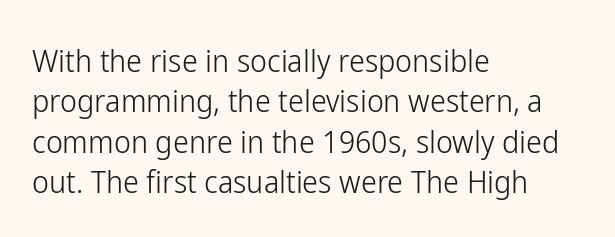
The image shows 32 px light, condensed sans-serif type, upright; set left-aligned, normal line spacing (1.26x), normal letter spacing, not underlined; low stroke contrast and a medium x-height.
